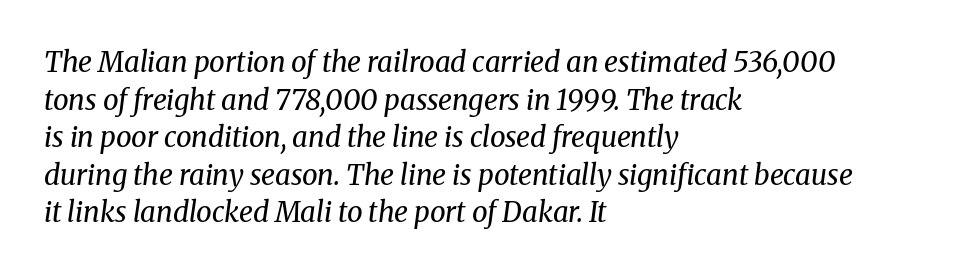
The image shows 28 px regular-weight serif type, italic (leaning right); set left-aligned, normal line spacing (1.34x), normal letter spacing, not underlined; medium stroke contrast and a medium x-height.
